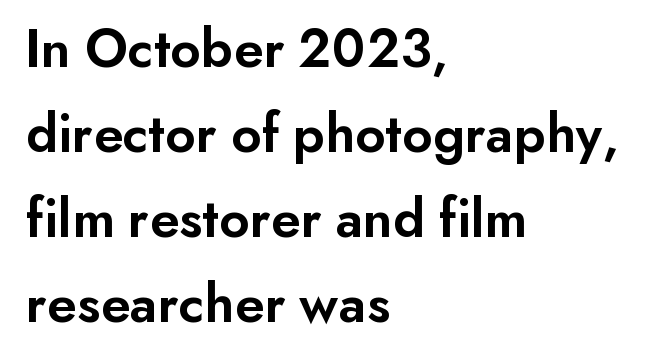
{"serif": "no", "italic": "no", "bold": "semi", "weight": "semibold", "width": "normal", "stroke_contrast": "low", "x_height": "small", "monospaced": "no", "underline": "no", "align": "left", "line_spacing": "normal", "line_spacing_ratio": 1.52, "letter_spacing": "normal", "letter_spacing_em": 0.0, "glyph_px": 56}
